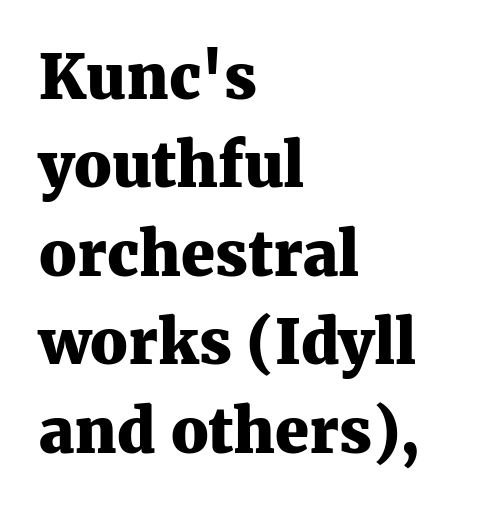
{"serif": "yes", "italic": "no", "bold": "yes", "weight": "heavy", "width": "normal", "stroke_contrast": "medium", "x_height": "medium", "monospaced": "no", "underline": "no", "align": "left", "line_spacing": "normal", "line_spacing_ratio": 1.45, "letter_spacing": "normal", "letter_spacing_em": 0.0, "glyph_px": 61}
